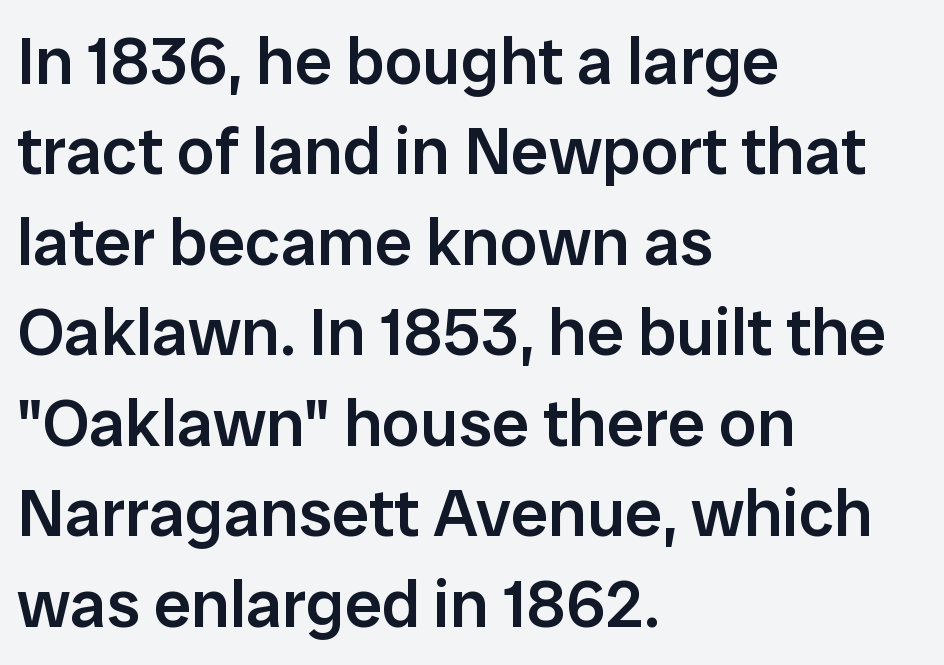
Honestly, the letter spacing is just normal — you wouldn't notice it. You could not count columns in this text — the font is proportionally spaced. A typesetter would mark this as roman, not italic. Each glyph is drawn with semibold strokes, heavier than normal yet not fully bold. A typesetter would label this face a sans. The rows are spaced the way most documents space them.
